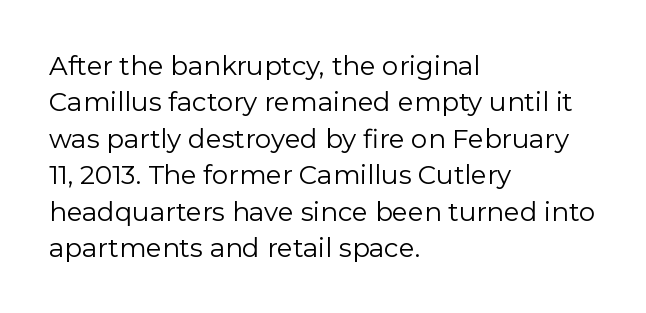
{"italic": "no", "bold": "no", "underline": "no", "align": "left", "line_spacing": "normal", "line_spacing_ratio": 1.4, "letter_spacing": "normal", "letter_spacing_em": 0.0, "glyph_px": 26}
